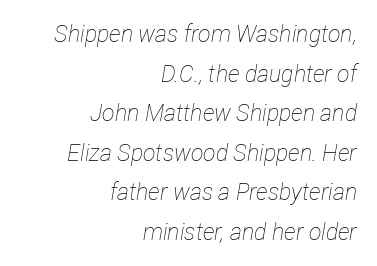
{"italic": "yes", "lean": "right", "slant_degrees": 12, "bold": "no", "underline": "no", "align": "right", "line_spacing_ratio": 1.72, "letter_spacing": "normal", "letter_spacing_em": 0.0, "glyph_px": 23}
